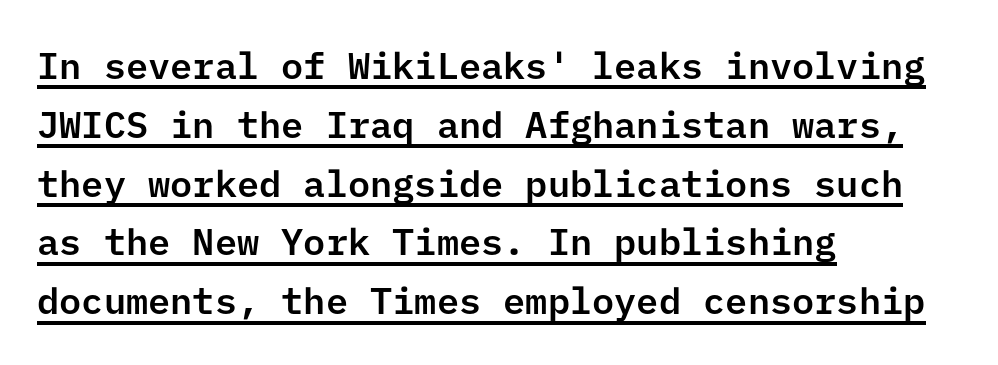
The image shows 37 px sans-serif type, upright; set left-aligned, normal line spacing (1.59x), normal letter spacing, underlined; low stroke contrast and a medium x-height.
